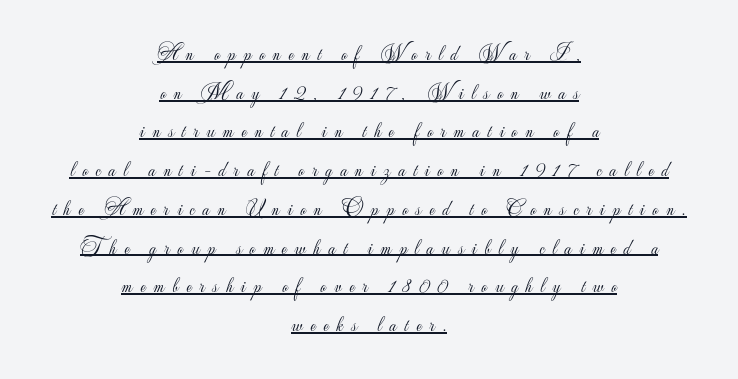
Q: Is the text bold? A: No.
Q: Is the text italic (slanted)? A: Yes.
Q: Is the text underlined? A: Yes.
Q: How is the paragraph aligned? A: Centered.
Q: Is the spacing between letters normal or unusually wide? A: Unusually wide.
